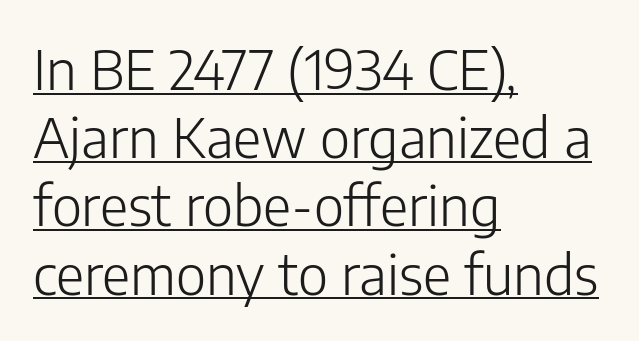
Q: Is the text bold? A: No.
Q: Is the text italic (slanted)? A: No, it is upright.
Q: Is the typeface a serif or a sans-serif typeface? A: Sans-serif.
Q: Is the text underlined? A: Yes.
Q: How is the paragraph aligned? A: Left-aligned.
Q: Is the spacing between letters normal or unusually wide? A: Normal.
Q: Width (condensed, normal, or wide)? A: Normal.
Q: Stroke contrast? A: Low.
Q: x-height? A: Medium.
Q: Monospaced? A: No.
